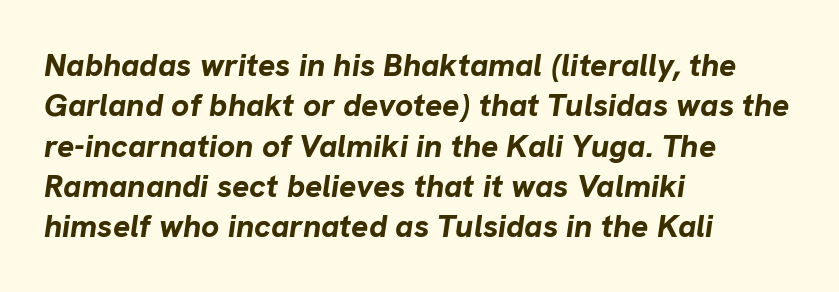
The area under the type is left untouched. The tracking reads as untouched default to a designer's eye. The lines in this sample share a left origin and differ only in where they stop. The line-height multiplier appears to be the usual default.
